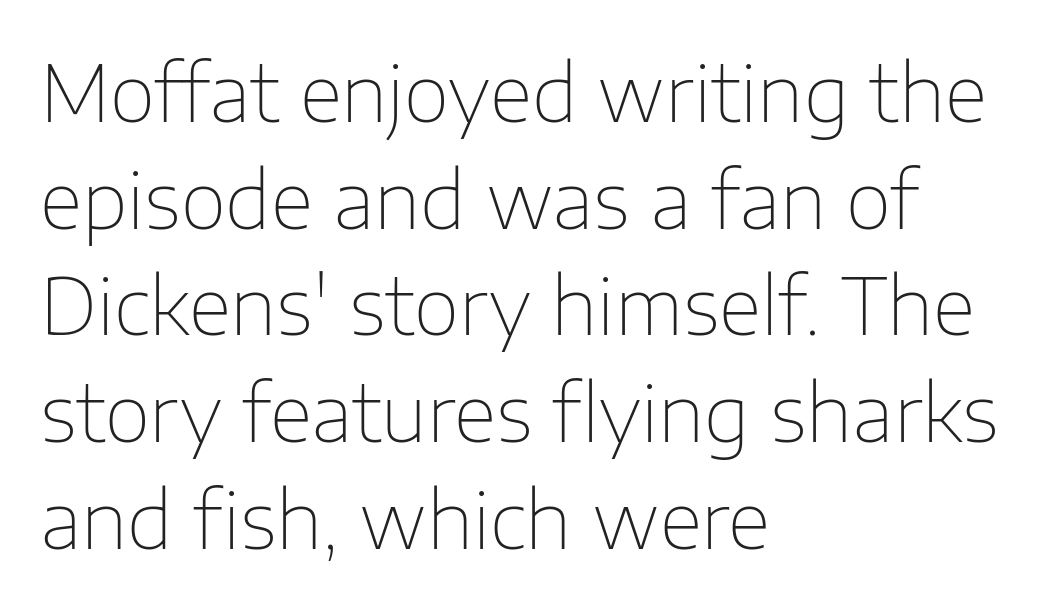
The passage is arranged the way most books set body copy — flush left. Do the letters lean? They stand straight. The specimen omits any rule beneath the text block's lines. This sample uses a sans-serif face. Is there much room between lines? A standard amount, neither cramped nor airy.
